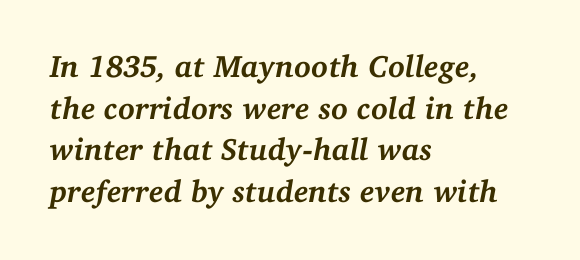
The image shows 31 px semibold serif type, italic (leaning right); set left-aligned, normal line spacing (1.34x), normal letter spacing, not underlined; medium stroke contrast and a medium x-height.
